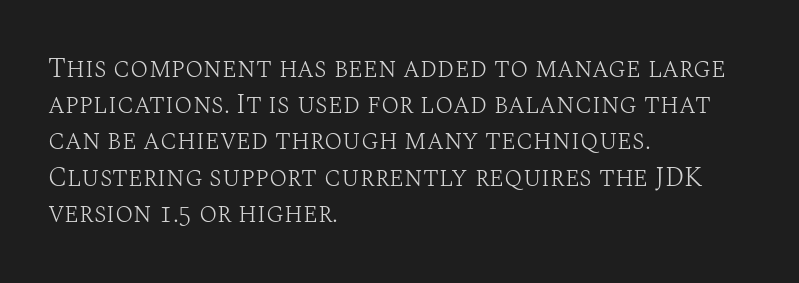
The image shows 27 px text type, upright; set left-aligned, normal line spacing (1.34x), normal letter spacing, not underlined.
